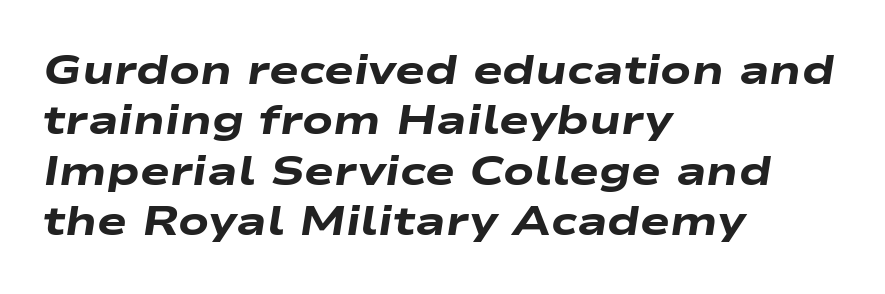
Horizontal bands of white between lines are of average thickness. Varying glyph widths throughout — classic text-font behaviour. Is the letter spacing exaggerated? No — it looks like the ordinary default. Check the space under the baseline: it is left empty. Italic: yes, the glyphs are oblique. The compositor pushed each line to the left boundary.
